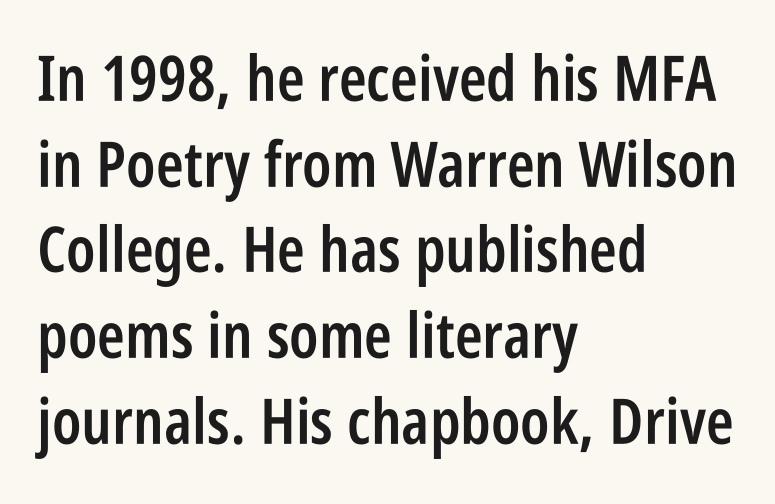
This rendering features lettering with no underline. Words appear dense and cohesive because spacing is normal. The compositor pushed each line to the left boundary. Rendered with straight, roman letterforms.
